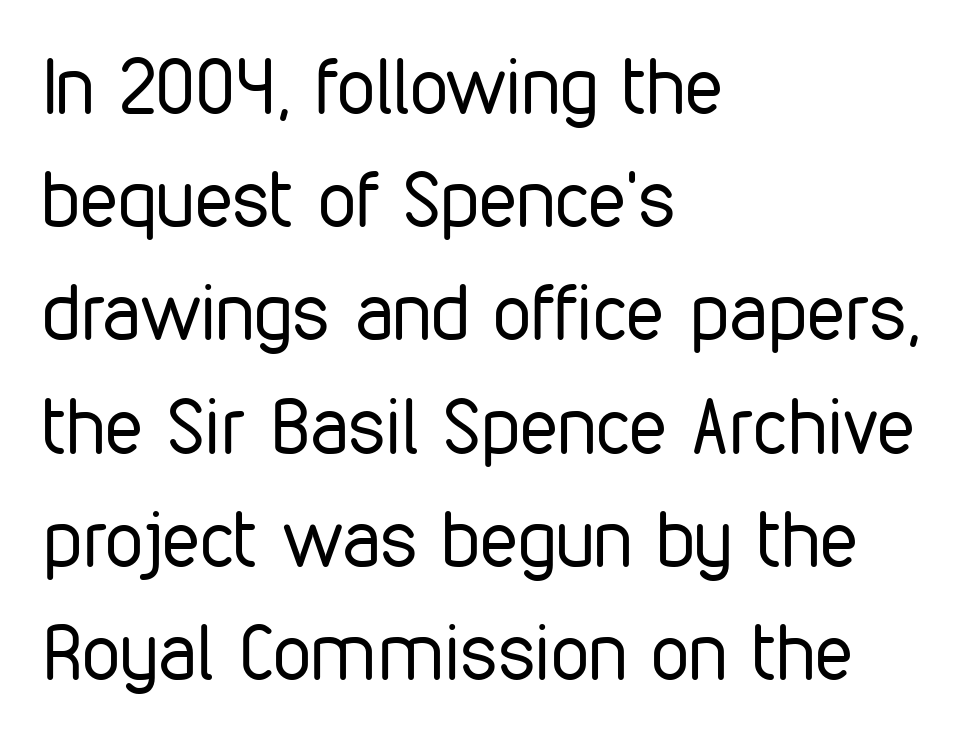
The font family rendered here belongs to the sans-serif group. This rendering leaves character spacing at its baseline value. Think of a printed novel: that variable character pitch is what you see here. Descenders are the only things crossing below the line. Whoever set this chose a conventional vertical rhythm.
